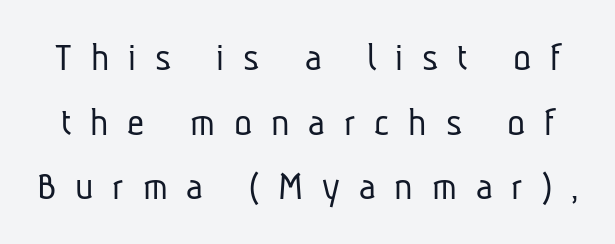
{"serif": "no", "bold": "no", "weight": "light", "width": "condensed", "stroke_contrast": "low", "x_height": "medium", "monospaced": "no", "underline": "no", "line_spacing": "normal", "line_spacing_ratio": 1.54, "letter_spacing": "wide", "letter_spacing_em": 0.45, "glyph_px": 42}
